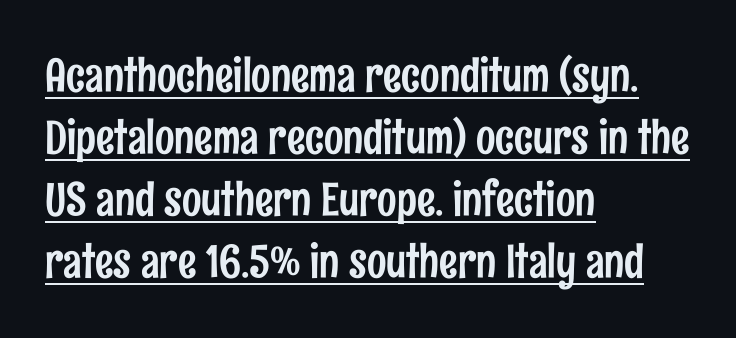
Quick note: interline space is typical. This rendering employs a face without finishing strokes, i.e., a sans-serif. One-word summary of the alignment: left. Every character sits straight up, as roman type does. A typographer would call this underscored text. Is this a fixed-width face? No — the glyphs have proportional, varying widths.
